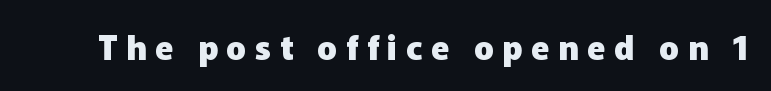
{"serif": "no", "italic": "no", "bold": "yes", "weight": "heavy", "width": "normal", "stroke_contrast": "low", "x_height": "medium", "monospaced": "no", "underline": "no", "letter_spacing": "wide", "letter_spacing_em": 0.26, "glyph_px": 33}
